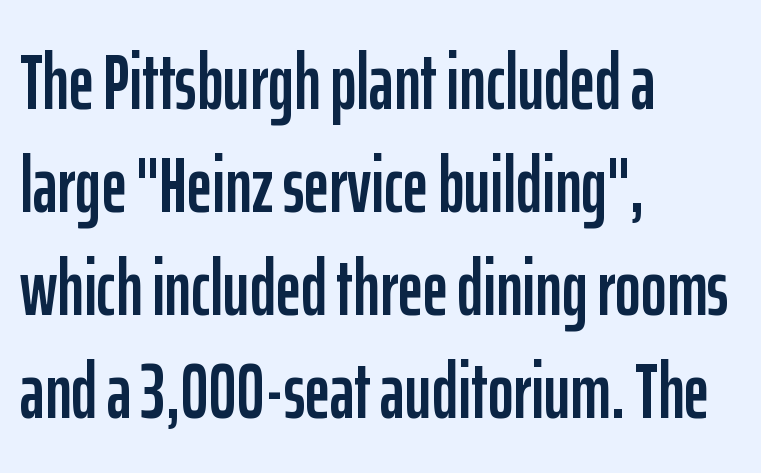
Q: Is the text italic (slanted)? A: No, it is upright.
Q: Is the typeface a serif or a sans-serif typeface? A: Sans-serif.
Q: Is the text underlined? A: No.
Q: How is the paragraph aligned? A: Left-aligned.
Q: Is the spacing between letters normal or unusually wide? A: Normal.
Q: Is the spacing between lines tight, normal or loose? A: Normal.
Q: Width (condensed, normal, or wide)? A: Condensed.
Q: Stroke contrast? A: Low.
Q: x-height? A: Medium.
Q: Monospaced? A: No.
